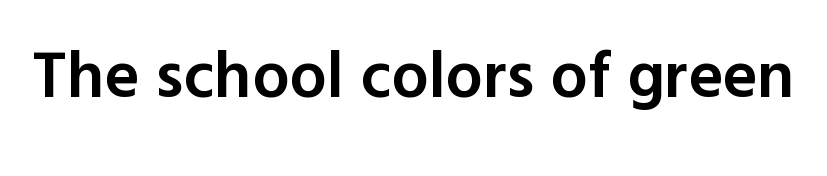
The image shows 66 px semibold sans-serif type, upright; set normal letter spacing, not underlined; a medium x-height.
